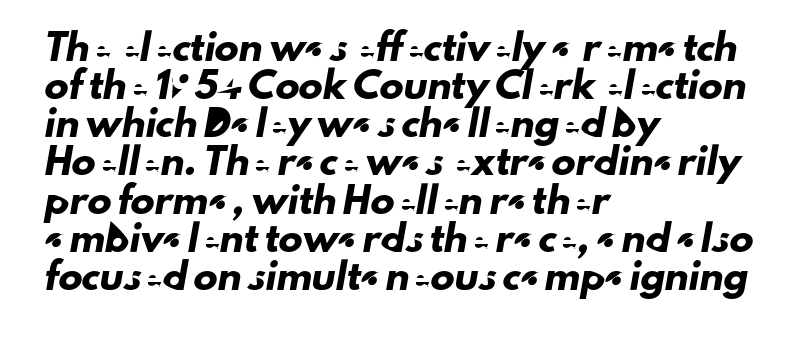
Q: Is the text underlined? A: No.
Q: How is the paragraph aligned? A: Left-aligned.
Q: Is the spacing between letters normal or unusually wide? A: Normal.
Q: Is the spacing between lines tight, normal or loose? A: Normal.
